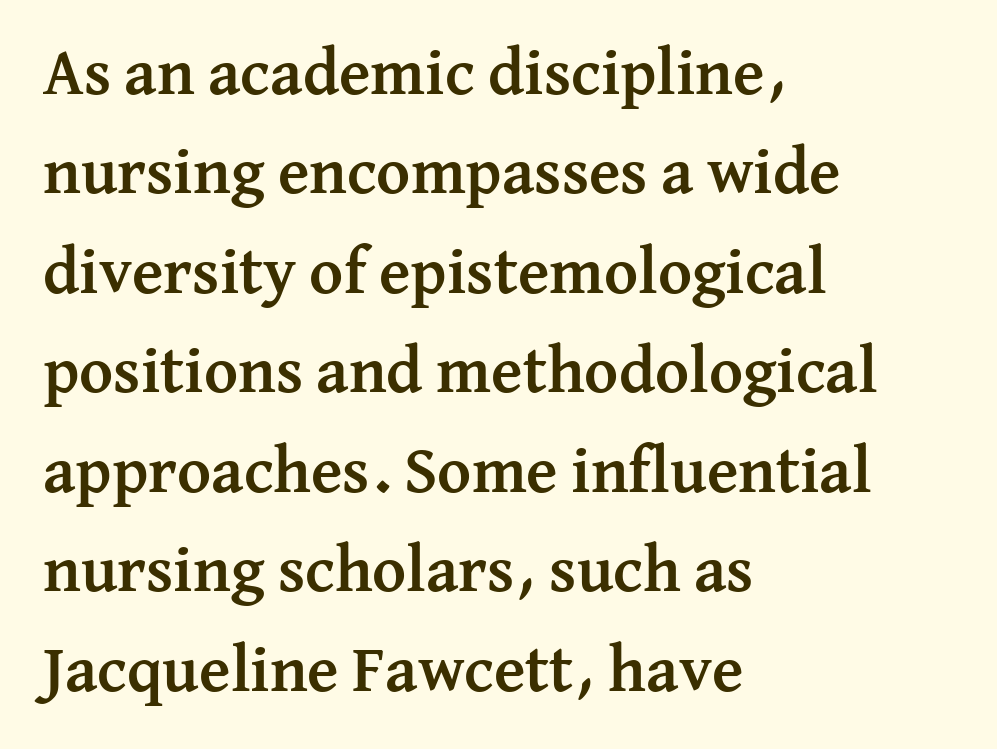
Q: Is the text bold? A: Yes.
Q: Is the text italic (slanted)? A: No, it is upright.
Q: Is the typeface a serif or a sans-serif typeface? A: Serif.
Q: Is the text underlined? A: No.
Q: How is the paragraph aligned? A: Left-aligned.
Q: Is the spacing between letters normal or unusually wide? A: Normal.
Q: Is the spacing between lines tight, normal or loose? A: Normal.
Q: Width (condensed, normal, or wide)? A: Normal.
Q: Stroke contrast? A: Medium.
Q: x-height? A: Medium.
Q: Monospaced? A: No.
